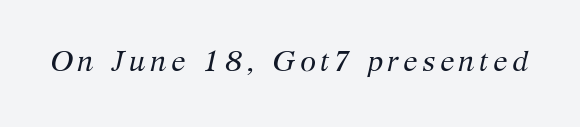
{"serif": "yes", "italic": "yes", "lean": "right", "slant_degrees": 12, "bold": "no", "weight": "regular", "width": "normal", "stroke_contrast": "medium", "x_height": "medium", "monospaced": "no", "underline": "no", "glyph_px": 29}
